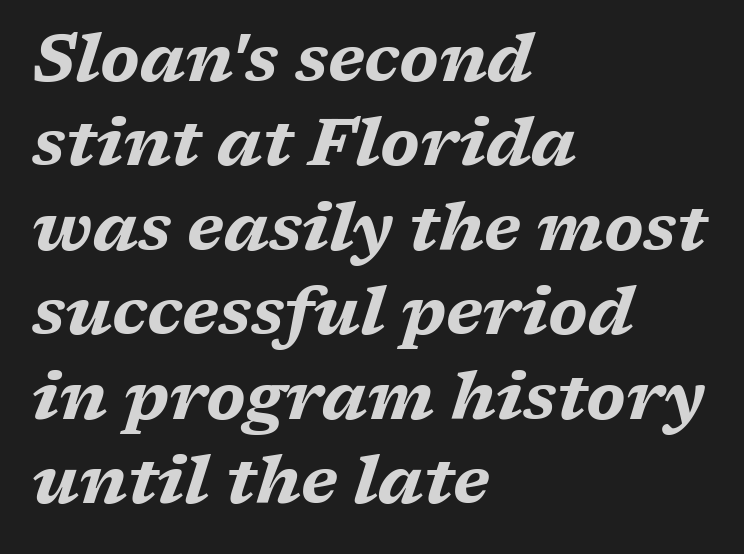
{"italic": "yes", "lean": "right", "slant_degrees": 17, "bold": "yes", "weight": "bold", "width": "wide", "stroke_contrast": "medium", "x_height": "medium", "monospaced": "no", "underline": "no", "align": "left", "line_spacing": "normal", "line_spacing_ratio": 1.28, "letter_spacing": "normal", "letter_spacing_em": 0.0, "glyph_px": 66}
